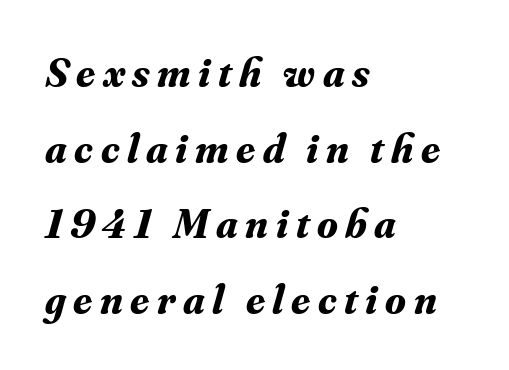
{"serif": "yes", "italic": "yes", "lean": "right", "slant_degrees": 16, "bold": "yes", "weight": "bold", "width": "normal", "stroke_contrast": "medium", "x_height": "small", "monospaced": "no", "underline": "no", "align": "left", "line_spacing_ratio": 1.8, "glyph_px": 42}
